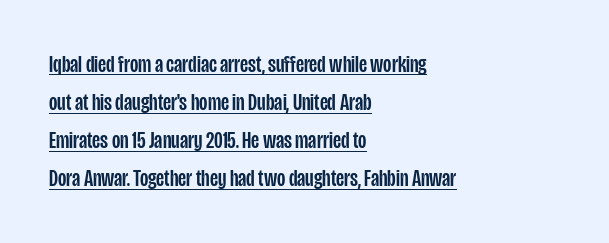
The type sits square on the baseline with zero lean. Teacher's note: observe the even left margin — that is flush-left alignment. A rule runs beneath these lines of type. Here the glyphs are tracked normally, forming tight word shapes.
